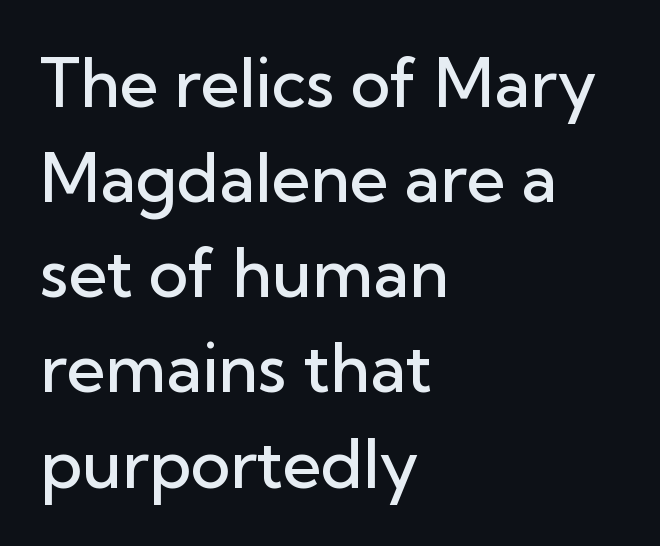
The image shows 67 px semibold sans-serif type, upright; set left-aligned, normal line spacing (1.42x), normal letter spacing, not underlined; low stroke contrast and a medium x-height.
